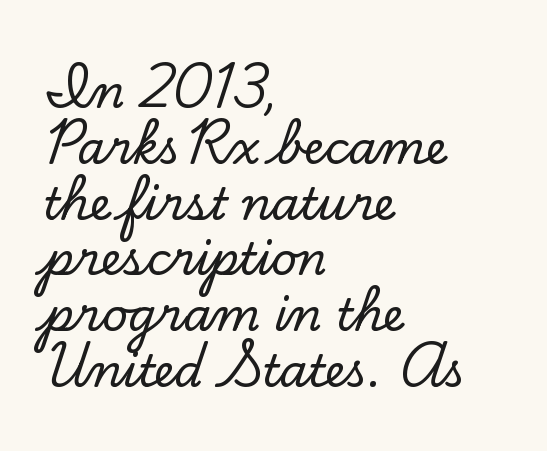
Q: Is the text italic (slanted)? A: Yes.
Q: Is the typeface a serif or a sans-serif typeface? A: Serif.
Q: Is the text underlined? A: No.
Q: How is the paragraph aligned? A: Left-aligned.
Q: Is the spacing between letters normal or unusually wide? A: Normal.
Q: Width (condensed, normal, or wide)? A: Normal.
Q: Stroke contrast? A: Low.
Q: x-height? A: Small.
Q: Monospaced? A: No.
